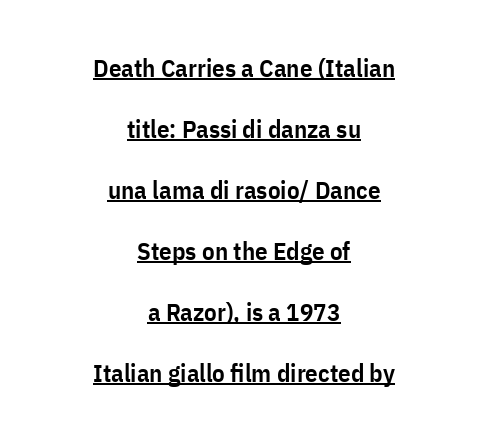
Interline gaps are noticeably wide in this sample. Is the block centered? Yes — each line is placed symmetrically about the middle. The glyphs are accompanied by a horizontal stroke just below them. How are the letters spaced? Ordinarily, with no added tracking.
